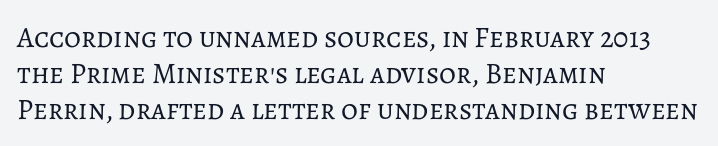
{"italic": "no", "bold": "no", "weight": "regular", "width": "normal", "stroke_contrast": "low", "x_height": "medium", "monospaced": "no", "underline": "no", "align": "left", "line_spacing_ratio": 1.24, "letter_spacing": "normal", "letter_spacing_em": 0.0, "glyph_px": 29}
